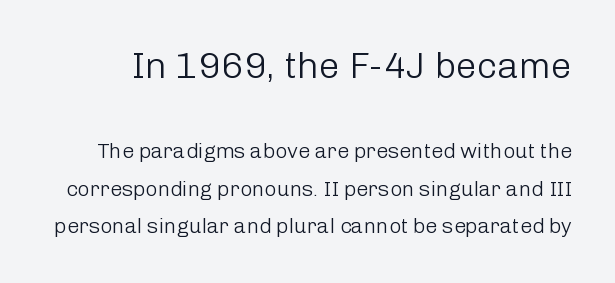
Letters rest on an invisible, unmarked baseline. Which chunk is bigger? The first one — the top block dwarfs the bottom. How are the letters spaced? Ordinarily, with no added tracking. Think of a printed novel: that variable character pitch is what you see here.
